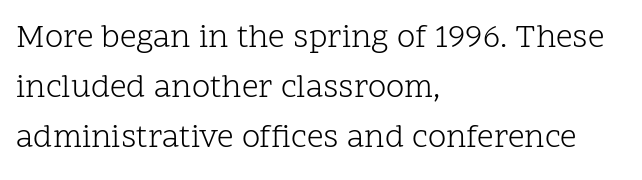
Reading down the block, your eye returns to a fixed left position each line. The glyphs in this specimen are seriffed. The font is comparable to plain body text, perhaps lighter. The rendering uses natural spacing where letterforms have individual widths.
